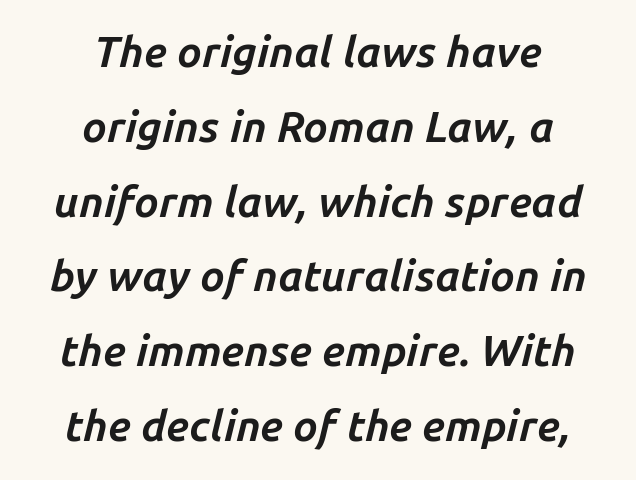
Spacing verdict: proportional, widths tailored to each character. Compared with a flush-left layout, this one balances lines on the center instead. Slant detected: the letters are inclined. Typographic density is high because the face is bold.
